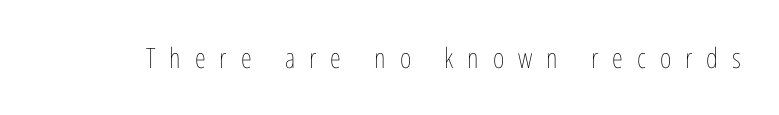
A typesetter would mark this as roman, not italic. Compared with a typical body face, this is equally light or lighter still. The rendering uses natural spacing where letterforms have individual widths. Words float on clear page, feet unadorned. Short note: letters widely spaced.
